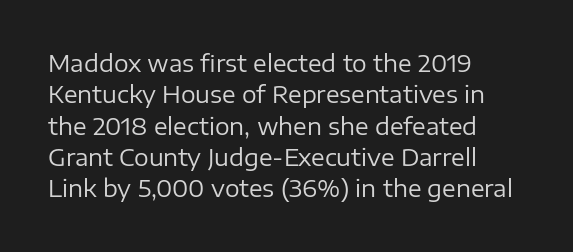
The image shows 23 px text type, upright; set left-aligned, normal line spacing (1.36x), normal letter spacing, not underlined.
